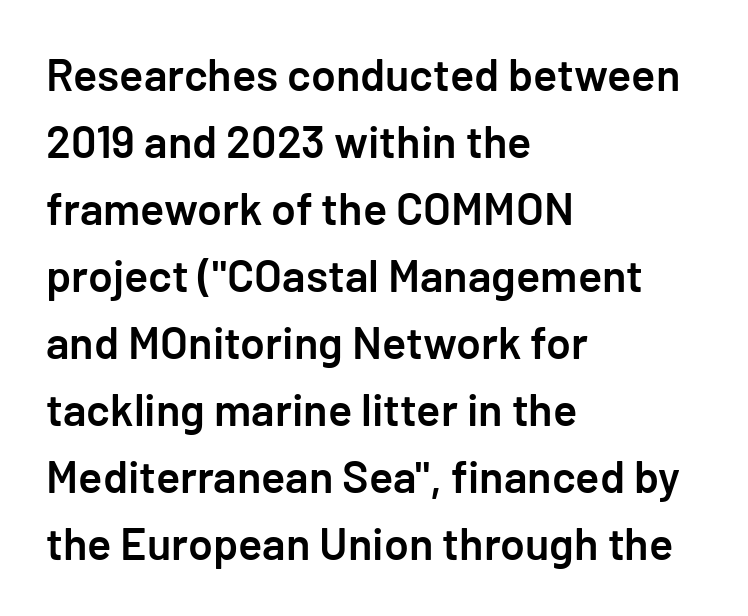
{"serif": "no", "italic": "no", "bold": "semi", "weight": "semibold", "width": "normal", "stroke_contrast": "low", "x_height": "medium", "underline": "no", "align": "left", "line_spacing": "normal", "line_spacing_ratio": 1.49, "letter_spacing": "normal", "letter_spacing_em": 0.0, "glyph_px": 45}
